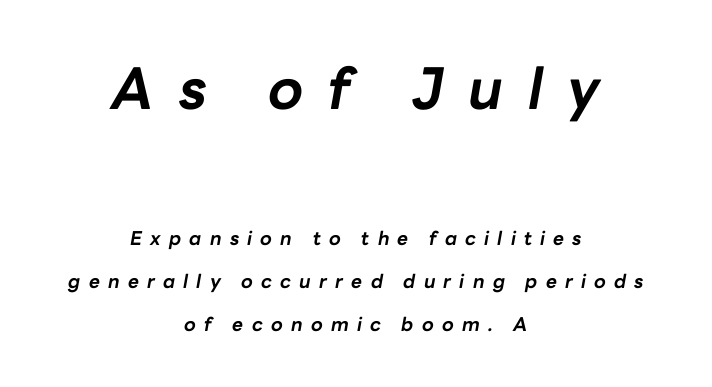
Q: Is the text bold? A: Yes.
Q: Is the text italic (slanted)? A: Yes, it leans right by about 10 degrees.
Q: Is the text underlined? A: No.
Q: How is the paragraph aligned? A: Centered.
Q: Is the spacing between letters normal or unusually wide? A: Unusually wide.
Q: Is the spacing between lines tight, normal or loose? A: Loose.
Q: Which block of text is set in a larger size, the first (top) or the second (bottom)? A: The first (top) one.
Q: Width (condensed, normal, or wide)? A: Normal.
Q: Stroke contrast? A: Low.
Q: x-height? A: Medium.
Q: Monospaced? A: No.
